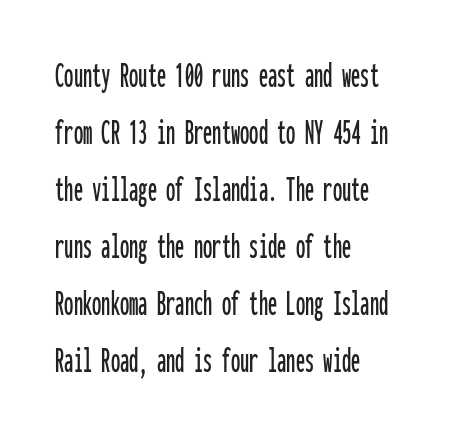
Summary of vertical rhythm: regular, with standard interline spacing. Which margin do the lines hug? The left one — the right edge is uneven. These lines keep a tight, regular rhythm from letter to letter. The type family on display is of the sans-serif kind. Spacing verdict: monospaced, one width for all characters.
